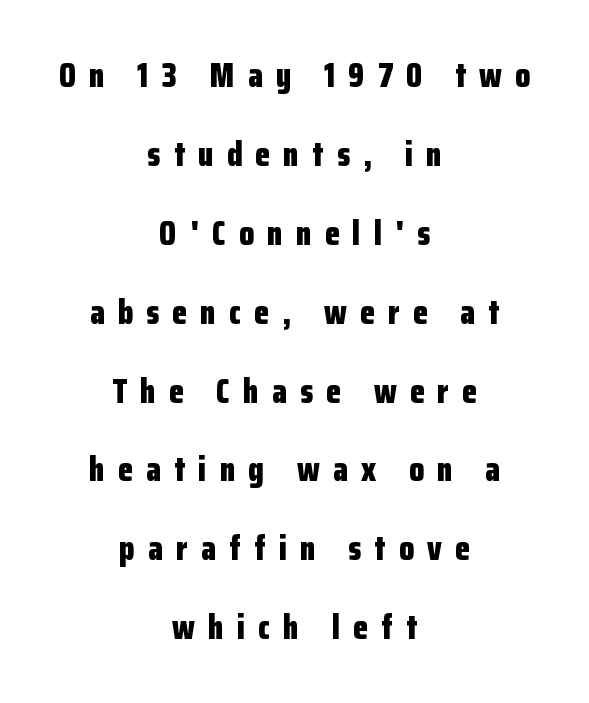
Q: Is the text bold? A: Yes.
Q: Is the text italic (slanted)? A: No, it is upright.
Q: Is the typeface a serif or a sans-serif typeface? A: Sans-serif.
Q: Is the text underlined? A: No.
Q: How is the paragraph aligned? A: Centered.
Q: Is the spacing between letters normal or unusually wide? A: Unusually wide.
Q: Is the spacing between lines tight, normal or loose? A: Loose.
Q: Width (condensed, normal, or wide)? A: Condensed.
Q: Stroke contrast? A: Low.
Q: x-height? A: Medium.
Q: Monospaced? A: No.
